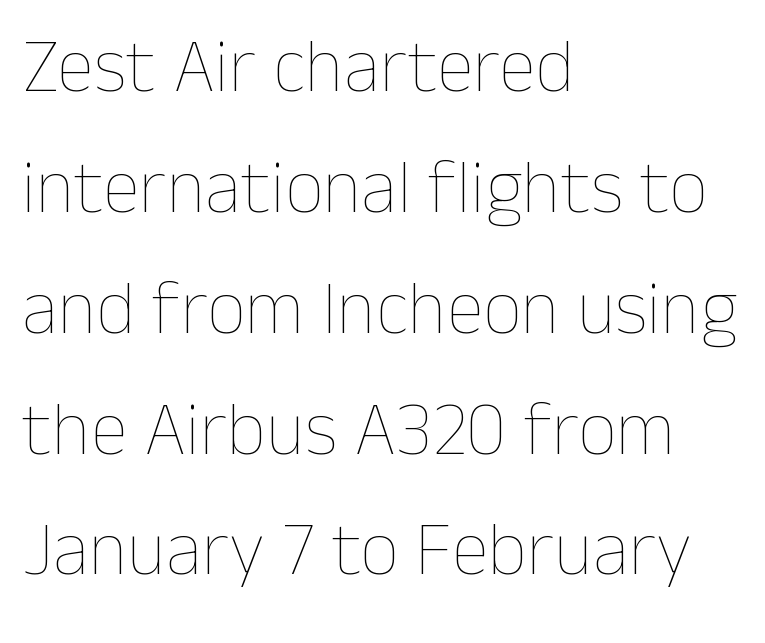
Ordinary non-slanted type is in use. The ragged edge is on the right, which tells us the setting is flush left. If you measured baseline to baseline, you'd find a middling distance. Varying glyph widths throughout — classic text-font behaviour. This sample uses plain, unmodified letter spacing. Nothing heavy about these letters — not bold at all.
